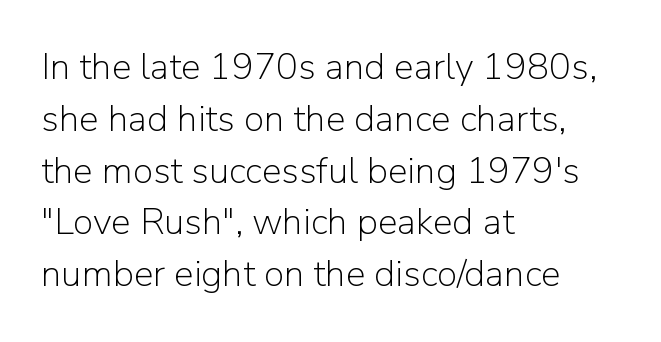
The image shows 37 px light sans-serif type, upright; set left-aligned, normal line spacing (1.4x), normal letter spacing, not underlined; low stroke contrast and a medium x-height.
